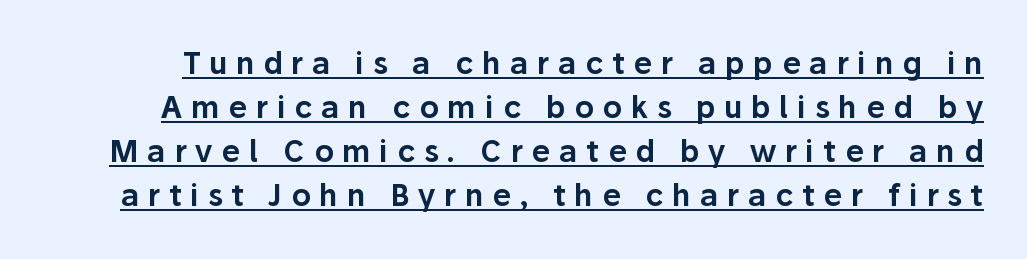
{"serif": "no", "italic": "no", "width": "normal", "stroke_contrast": "low", "x_height": "medium", "monospaced": "no", "underline": "yes", "line_spacing": "normal", "line_spacing_ratio": 1.47, "letter_spacing": "wide", "letter_spacing_em": 0.29, "glyph_px": 30}
